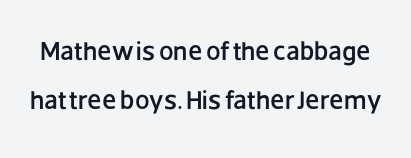
{"italic": "no", "underline": "no", "line_spacing_ratio": 1.88, "letter_spacing": "normal", "letter_spacing_em": 0.0, "glyph_px": 26}
